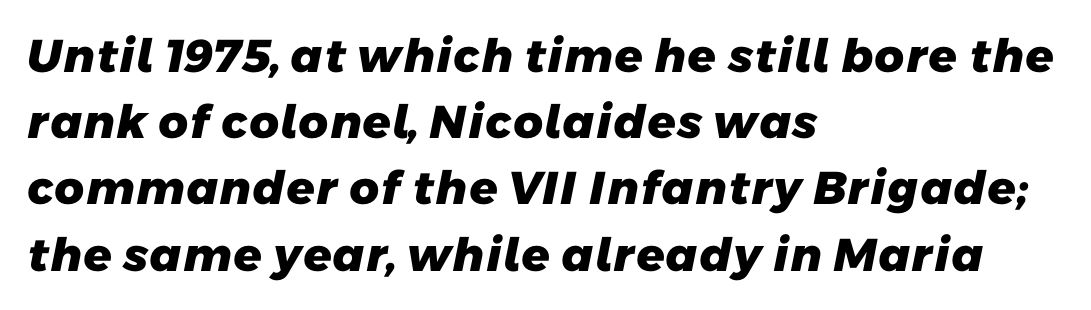
Q: Is the text bold? A: Yes.
Q: Is the typeface a serif or a sans-serif typeface? A: Sans-serif.
Q: Is the text underlined? A: No.
Q: How is the paragraph aligned? A: Left-aligned.
Q: Is the spacing between letters normal or unusually wide? A: Normal.
Q: Is the spacing between lines tight, normal or loose? A: Normal.
Q: Width (condensed, normal, or wide)? A: Normal.
Q: Stroke contrast? A: Low.
Q: x-height? A: Medium.
Q: Monospaced? A: No.
